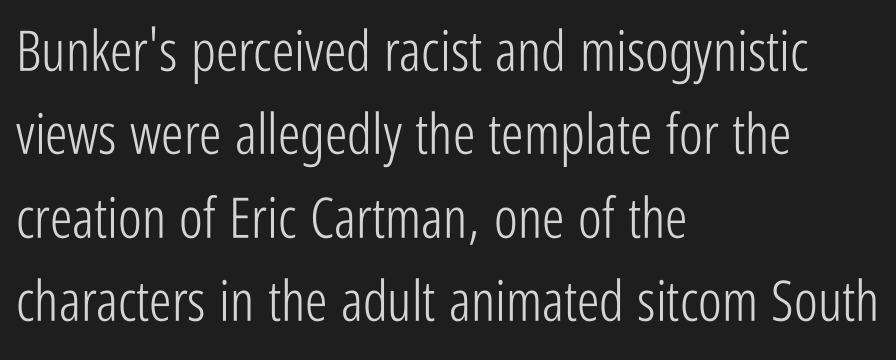
The image shows 56 px light, condensed sans-serif type, upright; set left-aligned, normal line spacing (1.49x), normal letter spacing, not underlined; low stroke contrast and a medium x-height.
